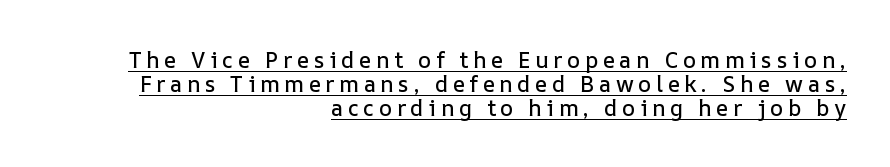
{"italic": "no", "underline": "yes", "align": "right", "line_spacing": "tight", "line_spacing_ratio": 1.08, "letter_spacing": "wide", "letter_spacing_em": 0.21, "glyph_px": 22}
